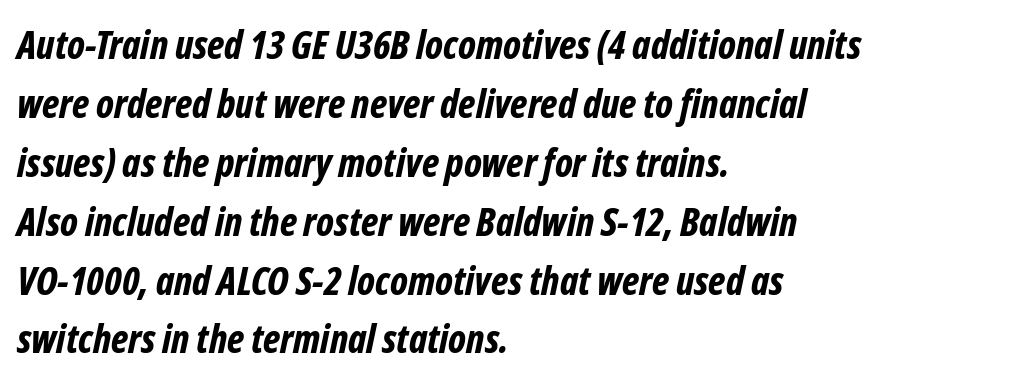
Q: Is the text bold? A: Yes.
Q: Is the text italic (slanted)? A: Yes, it leans right by about 12 degrees.
Q: Is the text underlined? A: No.
Q: How is the paragraph aligned? A: Left-aligned.
Q: Is the spacing between letters normal or unusually wide? A: Normal.
Q: Is the spacing between lines tight, normal or loose? A: Normal.
Q: Width (condensed, normal, or wide)? A: Condensed.
Q: Stroke contrast? A: Low.
Q: x-height? A: Medium.
Q: Monospaced? A: No.
